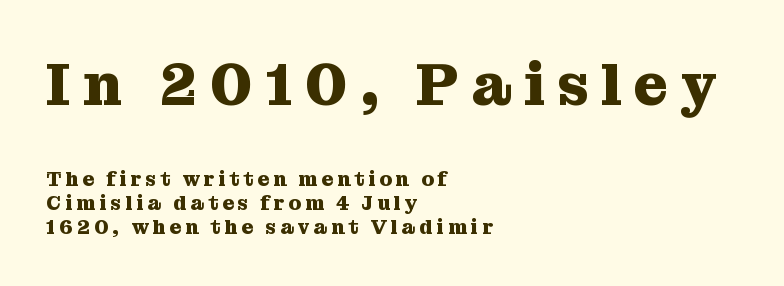
Q: Is the text bold? A: Yes.
Q: Is the text italic (slanted)? A: No, it is upright.
Q: Is the typeface a serif or a sans-serif typeface? A: Serif.
Q: Is the text underlined? A: No.
Q: How is the paragraph aligned? A: Left-aligned.
Q: Is the spacing between letters normal or unusually wide? A: Unusually wide.
Q: Which block of text is set in a larger size, the first (top) or the second (bottom)? A: The first (top) one.
Q: Width (condensed, normal, or wide)? A: Normal.
Q: Stroke contrast? A: Medium.
Q: x-height? A: Medium.
Q: Monospaced? A: No.
